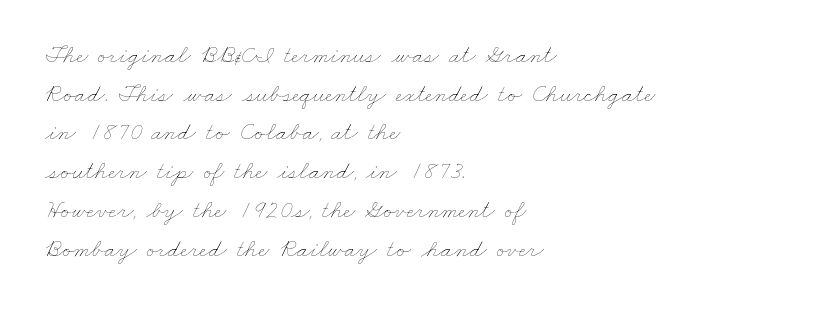
The image shows 25 px text type; set left-aligned, normal line spacing (1.55x), normal letter spacing, not underlined.
